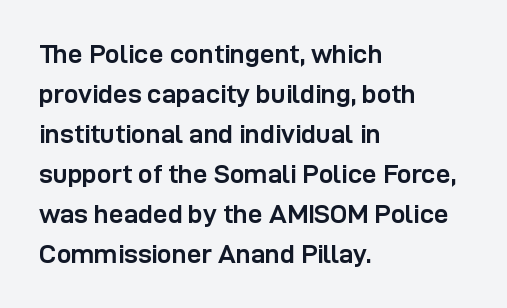
{"italic": "no", "bold": "yes", "underline": "no", "align": "left", "line_spacing": "normal", "line_spacing_ratio": 1.54, "letter_spacing": "normal", "letter_spacing_em": 0.0, "glyph_px": 26}
